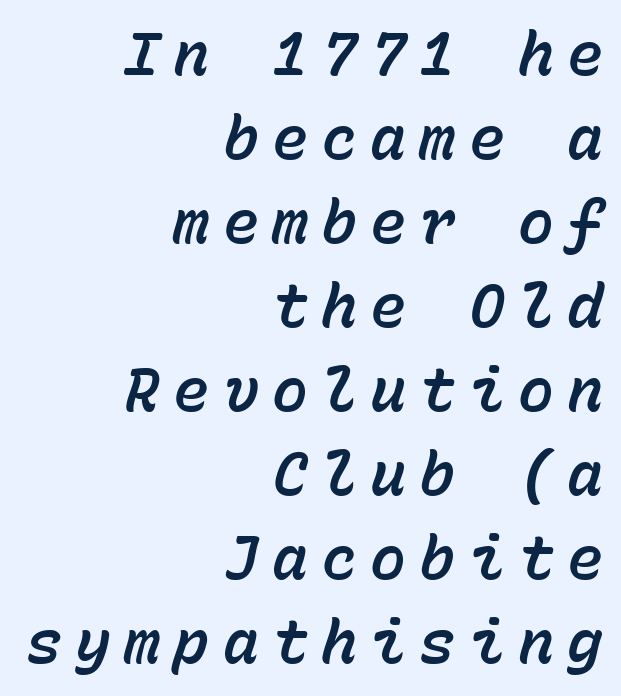
{"italic": "yes", "lean": "right", "slant_degrees": 15, "width": "normal", "stroke_contrast": "low", "x_height": "medium", "monospaced": "yes", "underline": "no", "align": "right", "line_spacing": "normal", "line_spacing_ratio": 1.4, "letter_spacing": "wide", "letter_spacing_em": 0.22, "glyph_px": 60}
